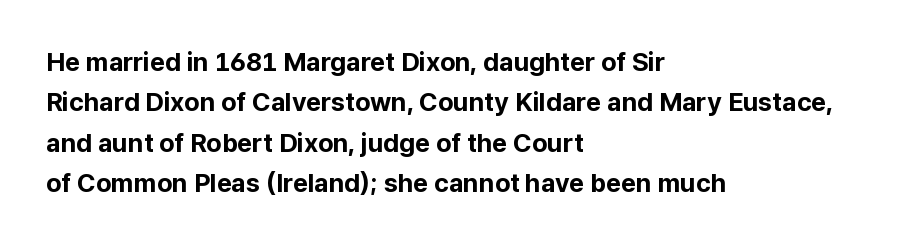
Q: Is the text bold? A: Yes.
Q: Is the text italic (slanted)? A: No, it is upright.
Q: Is the text underlined? A: No.
Q: How is the paragraph aligned? A: Left-aligned.
Q: Is the spacing between letters normal or unusually wide? A: Normal.
Q: Is the spacing between lines tight, normal or loose? A: Normal.
